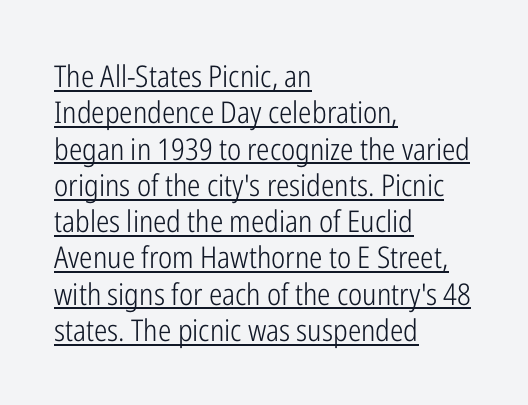
Q: Is the text bold? A: No.
Q: Is the text italic (slanted)? A: No, it is upright.
Q: Is the typeface a serif or a sans-serif typeface? A: Sans-serif.
Q: Is the text underlined? A: Yes.
Q: How is the paragraph aligned? A: Left-aligned.
Q: Is the spacing between letters normal or unusually wide? A: Normal.
Q: Width (condensed, normal, or wide)? A: Condensed.
Q: Stroke contrast? A: Low.
Q: x-height? A: Medium.
Q: Monospaced? A: No.
